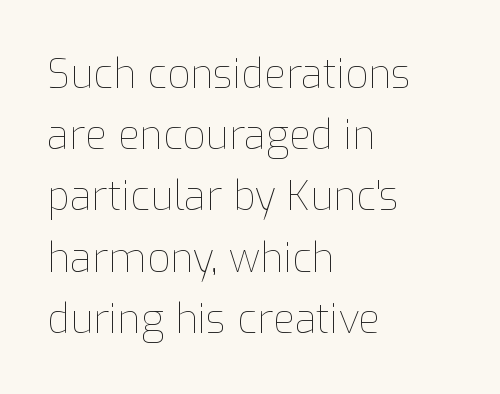
The face used here is rendered with its standard letterfit. The rendering uses a moderate line-height, typical for paragraphs. Varying glyph widths throughout — classic text-font behaviour. These lines are set flush left with a ragged right edge.
